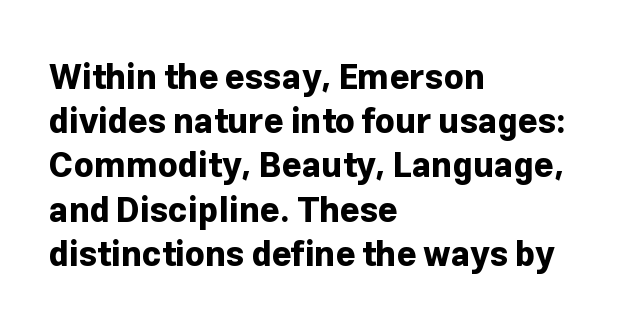
Q: Is the text bold? A: Yes.
Q: Is the text italic (slanted)? A: No, it is upright.
Q: Is the typeface a serif or a sans-serif typeface? A: Sans-serif.
Q: Is the text underlined? A: No.
Q: How is the paragraph aligned? A: Left-aligned.
Q: Is the spacing between letters normal or unusually wide? A: Normal.
Q: Is the spacing between lines tight, normal or loose? A: Normal.
Q: Width (condensed, normal, or wide)? A: Normal.
Q: Stroke contrast? A: Low.
Q: x-height? A: Medium.
Q: Monospaced? A: No.
